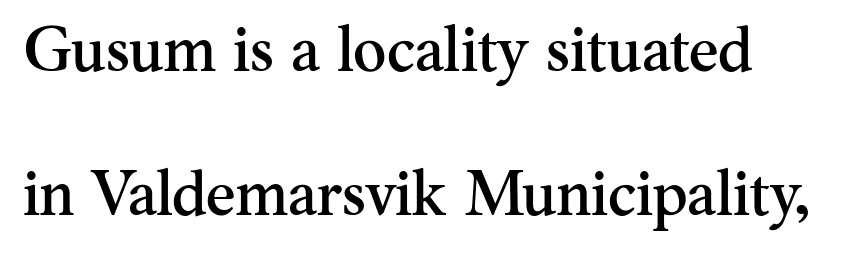
{"serif": "yes", "italic": "no", "width": "normal", "stroke_contrast": "medium", "x_height": "small", "monospaced": "no", "underline": "no", "line_spacing": "loose", "line_spacing_ratio": 2.28, "letter_spacing": "normal", "letter_spacing_em": 0.0, "glyph_px": 63}
